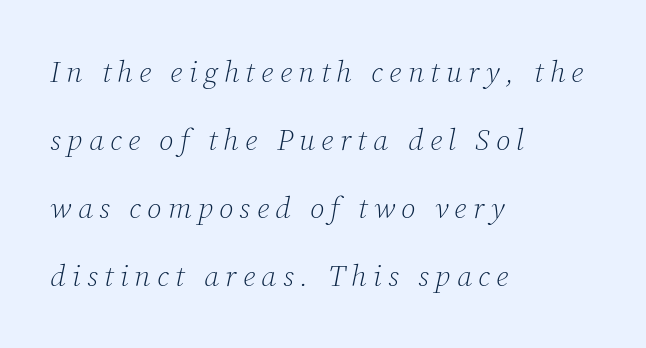
Q: Is the text bold? A: No.
Q: Is the text italic (slanted)? A: Yes, it leans right by about 12 degrees.
Q: Is the typeface a serif or a sans-serif typeface? A: Serif.
Q: Is the text underlined? A: No.
Q: How is the paragraph aligned? A: Left-aligned.
Q: Is the spacing between letters normal or unusually wide? A: Unusually wide.
Q: Is the spacing between lines tight, normal or loose? A: Loose.
Q: Width (condensed, normal, or wide)? A: Normal.
Q: Stroke contrast? A: Low.
Q: x-height? A: Medium.
Q: Monospaced? A: No.
